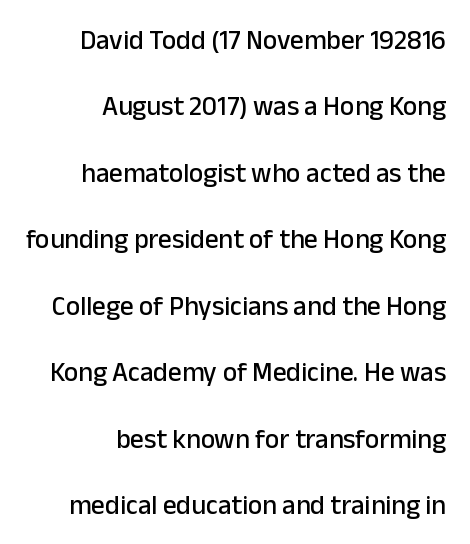
{"italic": "no", "underline": "no", "align": "right", "line_spacing": "loose", "line_spacing_ratio": 2.46, "letter_spacing": "normal", "letter_spacing_em": 0.0, "glyph_px": 27}
